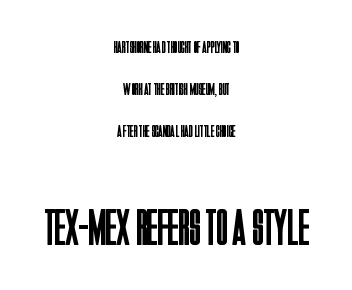
This layout puts the modest block above and the oversized block below. Characters follow at the spacing the type designer built in. Looks like regular typesetting: each glyph gets only the width it needs. The typeface chosen for these lines omits serifs.
